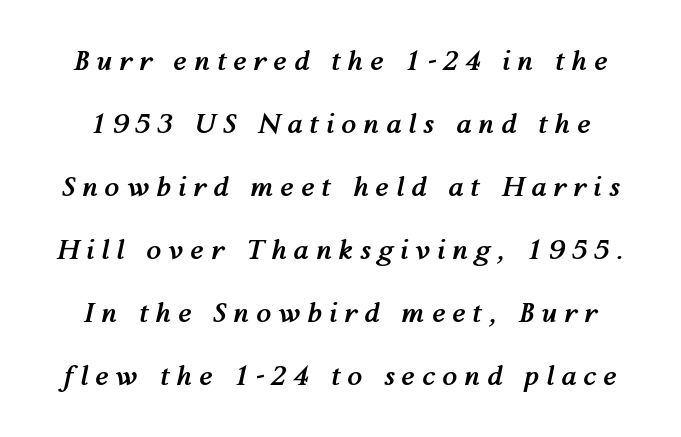
{"italic": "yes", "lean": "right", "slant_degrees": 12, "bold": "yes", "underline": "no", "line_spacing": "loose", "line_spacing_ratio": 2.33, "letter_spacing": "wide", "letter_spacing_em": 0.26, "glyph_px": 27}
